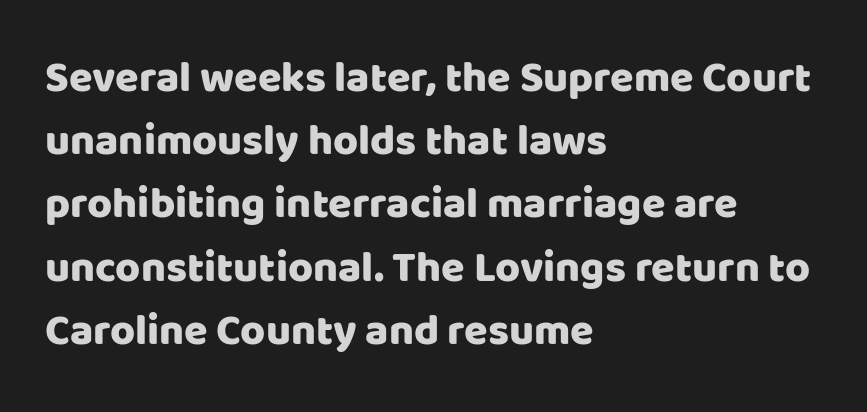
The image shows 43 px sans-serif type, upright; set left-aligned, normal line spacing (1.47x), normal letter spacing, not underlined; low stroke contrast and a large x-height.
